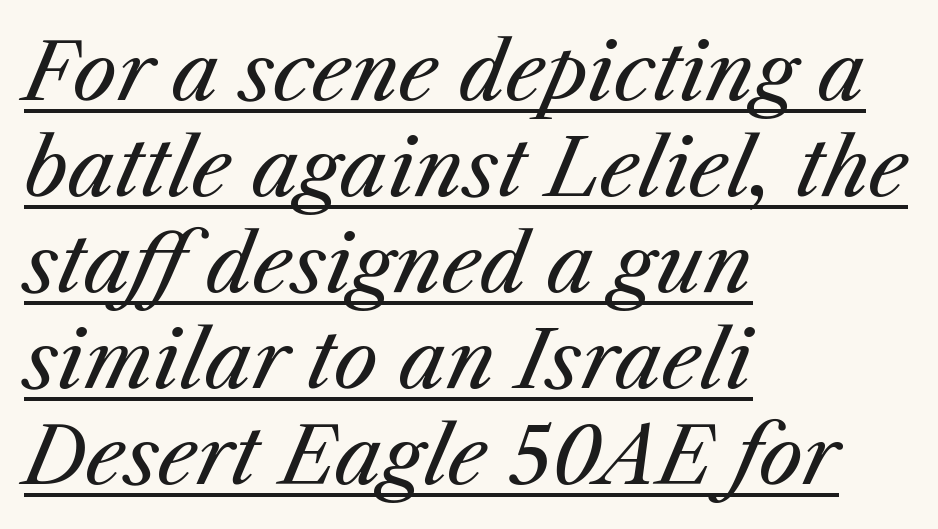
Q: Is the text bold? A: No.
Q: Is the text italic (slanted)? A: Yes, it leans right by about 25 degrees.
Q: Is the text underlined? A: Yes.
Q: How is the paragraph aligned? A: Left-aligned.
Q: Is the spacing between letters normal or unusually wide? A: Normal.
Q: Width (condensed, normal, or wide)? A: Normal.
Q: Stroke contrast? A: Medium.
Q: x-height? A: Medium.
Q: Monospaced? A: No.
